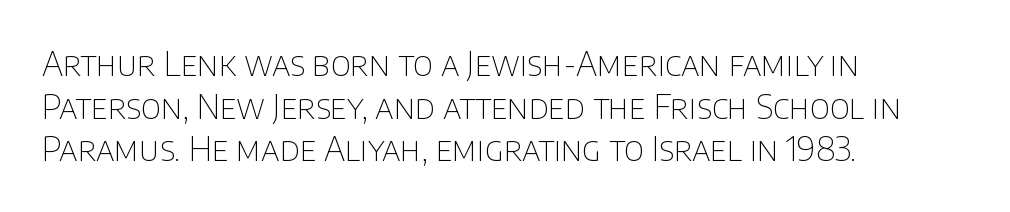
The passage shown has conventional tracking throughout. Quick note: underline off. What kind of face is this? One without serifs — a sans. Spacing verdict: proportional, widths tailored to each character. No heavy texture on the line: the type isn't bold. Upright lettering throughout.
